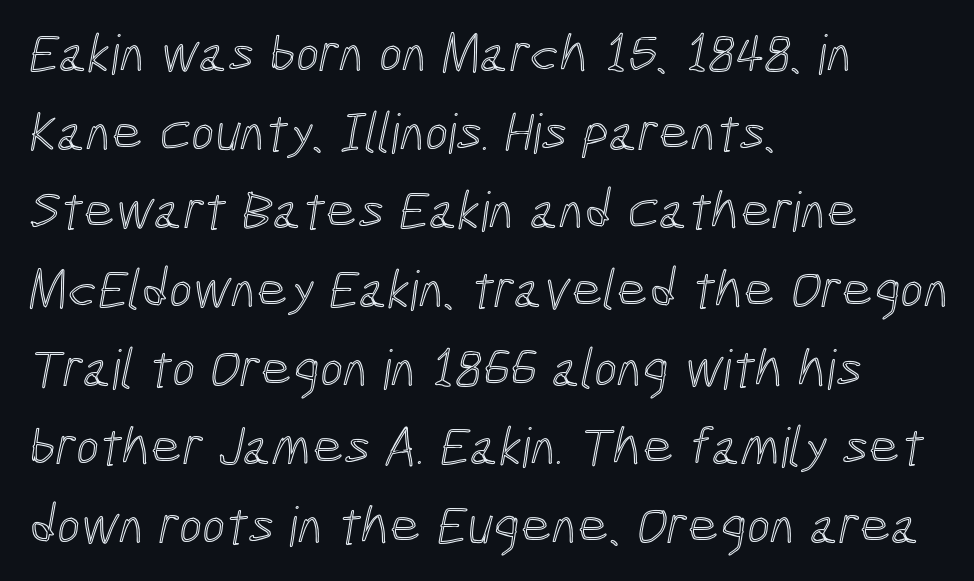
{"width": "condensed", "x_height": "medium", "monospaced": "no", "underline": "no", "align": "left", "line_spacing": "normal", "line_spacing_ratio": 1.43, "letter_spacing": "normal", "letter_spacing_em": 0.0, "glyph_px": 55}
